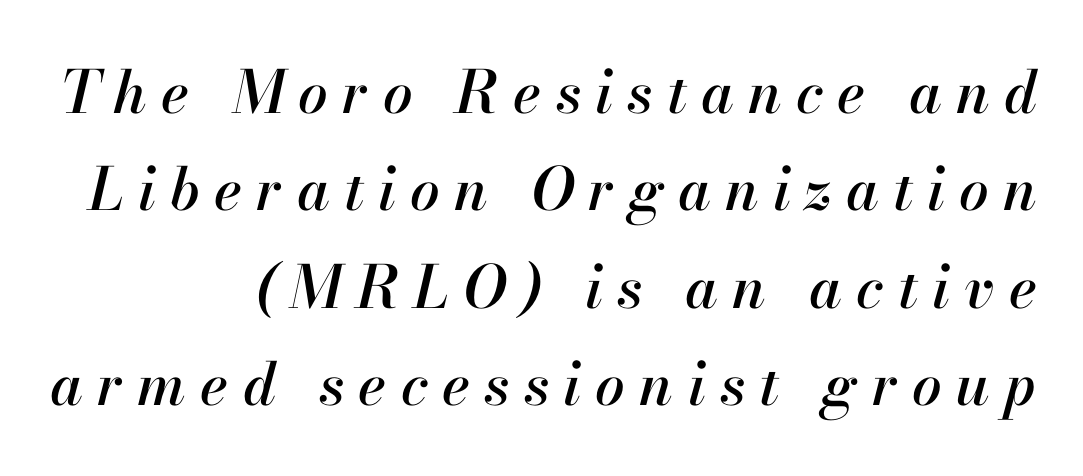
Q: Is the text italic (slanted)? A: Yes, it leans right by about 13 degrees.
Q: Is the text underlined? A: No.
Q: How is the paragraph aligned? A: Right-aligned.
Q: Is the spacing between letters normal or unusually wide? A: Unusually wide.
Q: Is the spacing between lines tight, normal or loose? A: Normal.
Q: Width (condensed, normal, or wide)? A: Normal.
Q: Stroke contrast? A: High.
Q: x-height? A: Small.
Q: Monospaced? A: No.
